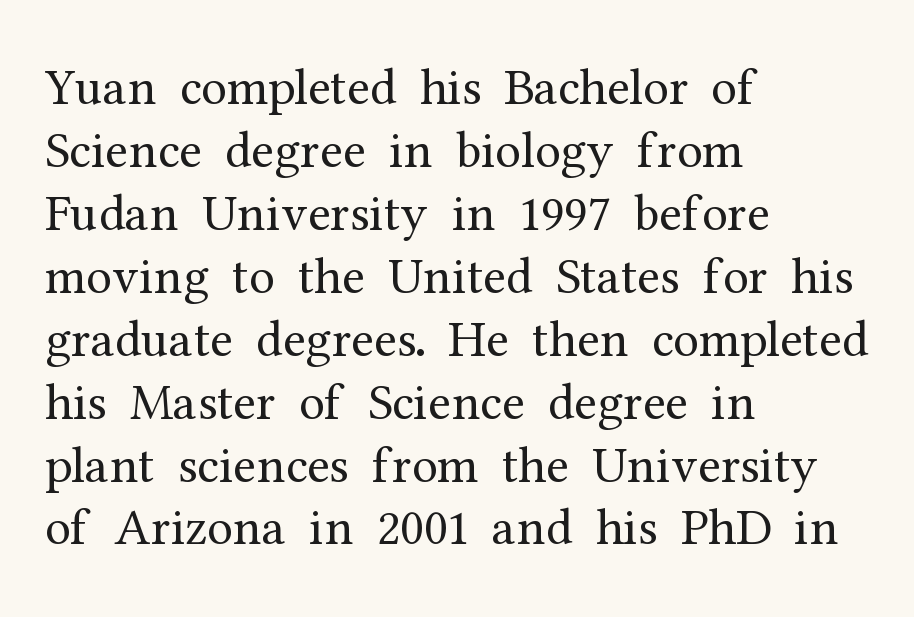
The strokes are not fattened; the text isn't bold. This sample uses plain, unmodified letter spacing. Do the characters align in a grid? No, the font is proportional. This sample is left-justified, so line endings fall wherever the words run out. Each row of text sits above clean, open space. To sum up the face: it has serifs.
